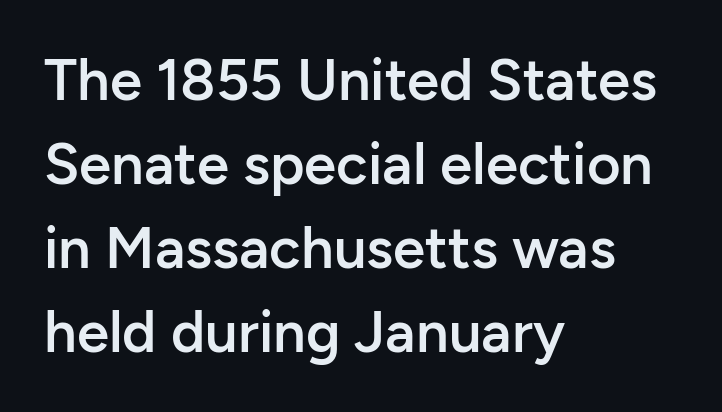
{"serif": "no", "italic": "no", "bold": "semi", "weight": "semibold", "width": "normal", "stroke_contrast": "low", "x_height": "medium", "monospaced": "no", "underline": "no", "align": "left", "line_spacing": "normal", "line_spacing_ratio": 1.45, "letter_spacing": "normal", "letter_spacing_em": 0.0, "glyph_px": 58}
